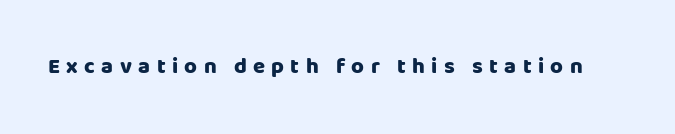
These lines have a slow, spaced-out rhythm from letter to letter. Do the letters lean? They stand straight. The space beneath each line is pristine and unruled. As a designer I'd log this as weight 700, bold.
